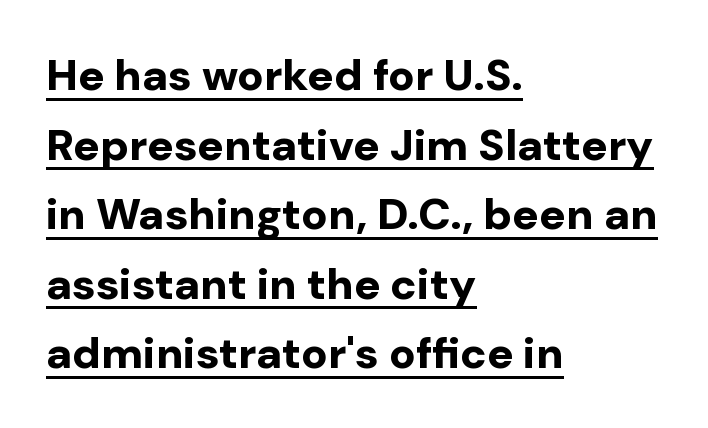
Q: Is the text bold? A: Yes.
Q: Is the text italic (slanted)? A: No, it is upright.
Q: Is the typeface a serif or a sans-serif typeface? A: Sans-serif.
Q: Is the text underlined? A: Yes.
Q: How is the paragraph aligned? A: Left-aligned.
Q: Is the spacing between letters normal or unusually wide? A: Normal.
Q: Is the spacing between lines tight, normal or loose? A: Normal.
Q: Width (condensed, normal, or wide)? A: Normal.
Q: Stroke contrast? A: Low.
Q: x-height? A: Medium.
Q: Monospaced? A: No.
